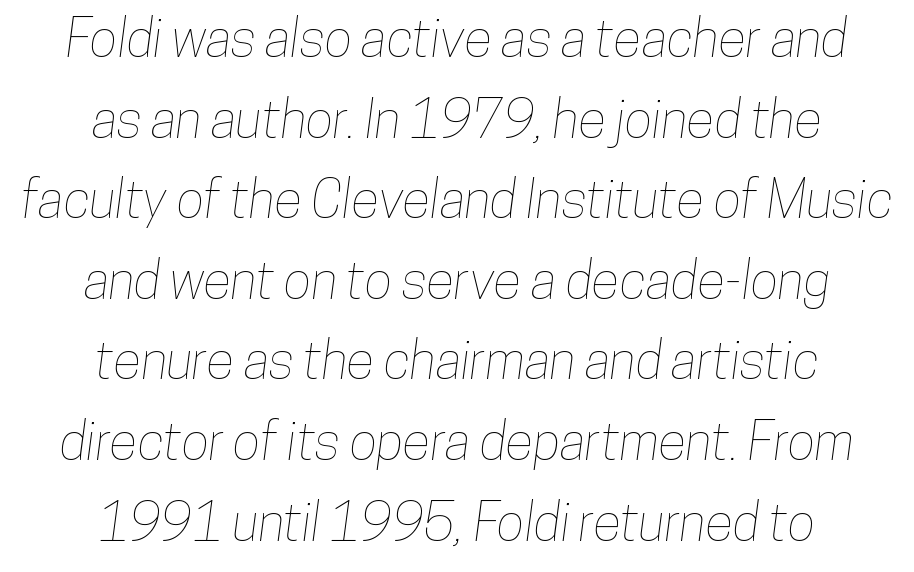
The image shows 52 px condensed type; set centered, normal line spacing (1.55x), normal letter spacing, not underlined; low stroke contrast and a medium x-height.
